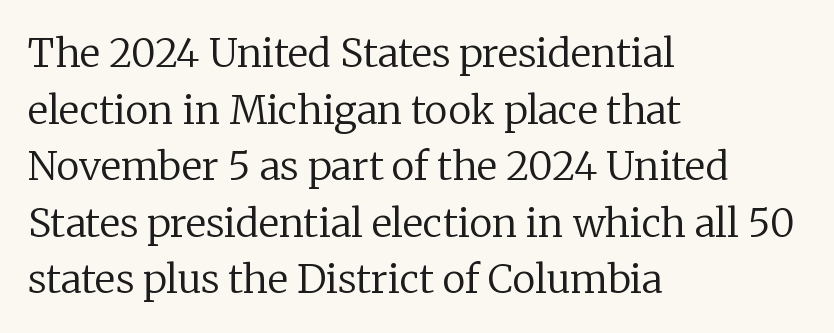
A typesetter would call this proportional, since set widths differ per character. Italic: no, the glyphs are upright roman. Each word holds together tightly as a unit, with standard inter-letter gaps. Decoration check: the copy has no underline. The compositor pushed each line to the left boundary. Each new line begins a customary step beneath the previous one.
